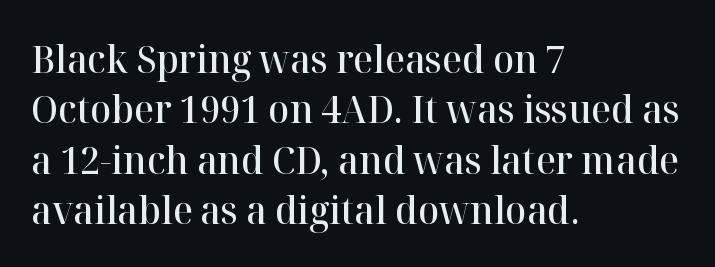
{"serif": "yes", "italic": "no", "bold": "semi", "weight": "semibold", "width": "normal", "stroke_contrast": "high", "x_height": "medium", "monospaced": "no", "underline": "no", "align": "left", "line_spacing": "normal", "line_spacing_ratio": 1.29, "letter_spacing": "normal", "letter_spacing_em": 0.0, "glyph_px": 39}
